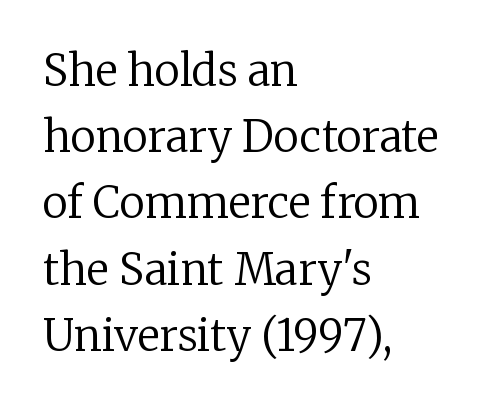
The image shows 43 px regular-weight serif type, upright; set left-aligned, normal line spacing (1.54x), normal letter spacing, not underlined; low stroke contrast and a medium x-height.
